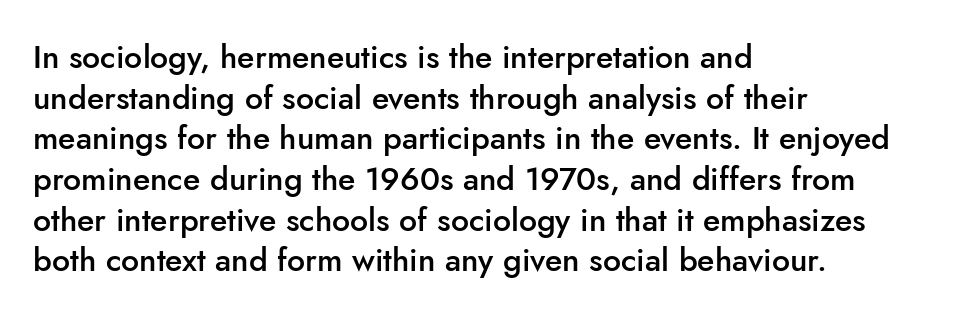
{"serif": "no", "italic": "no", "bold": "semi", "weight": "semibold", "width": "normal", "stroke_contrast": "low", "x_height": "small", "monospaced": "no", "underline": "no", "align": "left", "line_spacing": "normal", "line_spacing_ratio": 1.27, "letter_spacing": "normal", "letter_spacing_em": 0.0, "glyph_px": 32}
